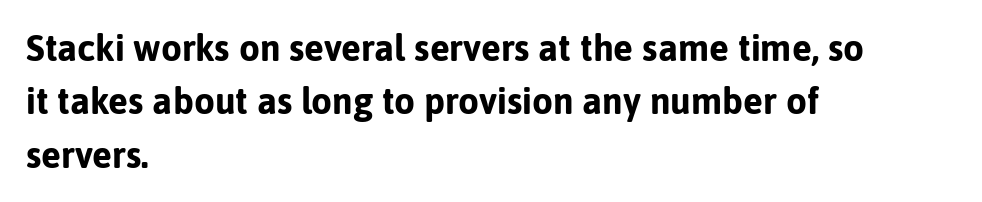
{"serif": "no", "italic": "no", "bold": "yes", "weight": "bold", "width": "normal", "stroke_contrast": "low", "x_height": "medium", "monospaced": "no", "underline": "no", "align": "left", "line_spacing": "normal", "line_spacing_ratio": 1.44, "letter_spacing": "normal", "letter_spacing_em": 0.0, "glyph_px": 37}
